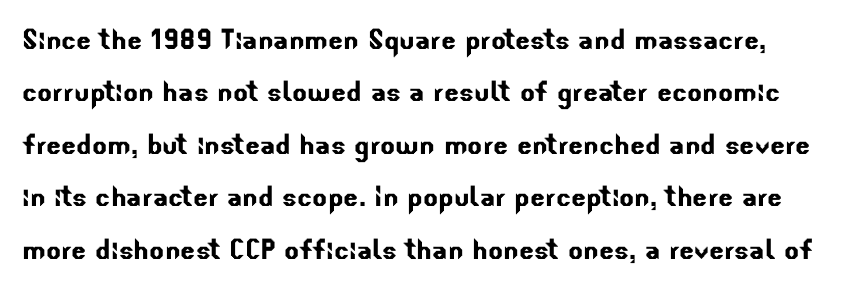
The image shows 35 px sans-serif type; set normal line spacing (1.5x), normal letter spacing, not underlined; low stroke contrast and a small x-height.
